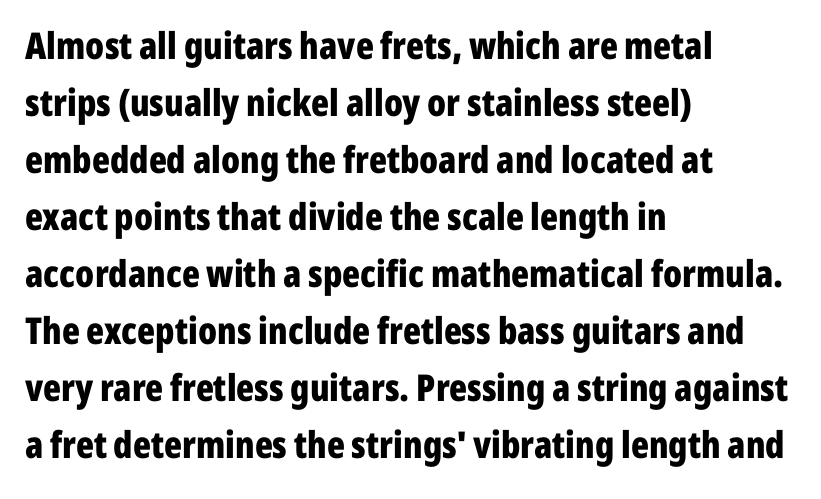
The image shows 37 px bold, condensed sans-serif type, upright; set left-aligned, normal line spacing (1.54x), normal letter spacing, not underlined; low stroke contrast and a medium x-height.
